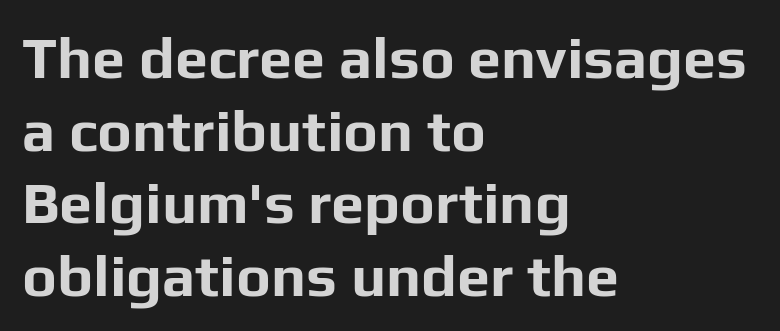
Here the glyphs are tracked normally, forming tight word shapes. Does the lettering tilt? It doesn't — this is upright. This sample uses a sans-serif face. Here the designer chose a conventional face with non-uniform glyph widths. Plenty of ink on the page — the face is bold. Words float on clear page, feet unadorned.
